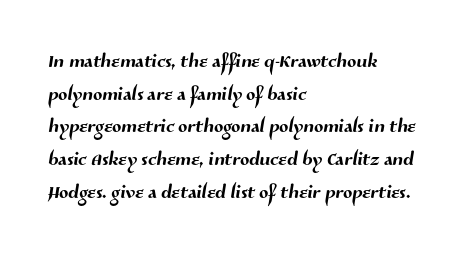
The zone under the glyphs is completely vacant. How are the letters spaced? Ordinarily, with no added tracking. Notice how the passage keeps a crisp vertical edge on the left only.
